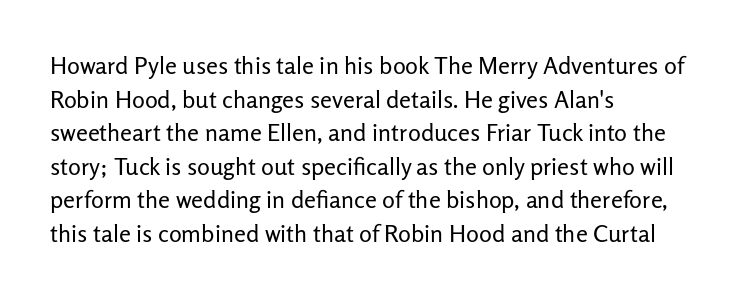
Q: Is the text bold? A: No.
Q: Is the text italic (slanted)? A: No, it is upright.
Q: Is the text underlined? A: No.
Q: How is the paragraph aligned? A: Left-aligned.
Q: Is the spacing between letters normal or unusually wide? A: Normal.
Q: Is the spacing between lines tight, normal or loose? A: Normal.
